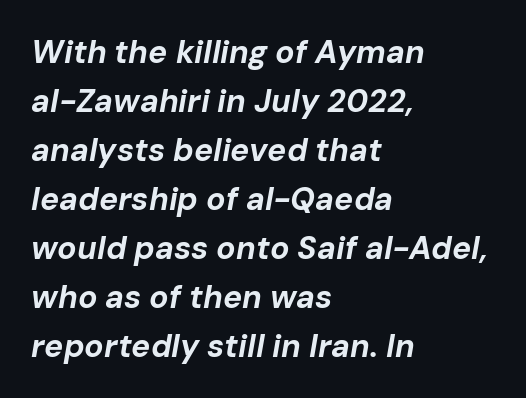
Q: Is the text bold? A: Yes.
Q: Is the text italic (slanted)? A: Yes, it leans right by about 10 degrees.
Q: Is the text underlined? A: No.
Q: How is the paragraph aligned? A: Left-aligned.
Q: Is the spacing between letters normal or unusually wide? A: Normal.
Q: Is the spacing between lines tight, normal or loose? A: Normal.
Q: Width (condensed, normal, or wide)? A: Normal.
Q: Stroke contrast? A: Low.
Q: x-height? A: Medium.
Q: Monospaced? A: No.
